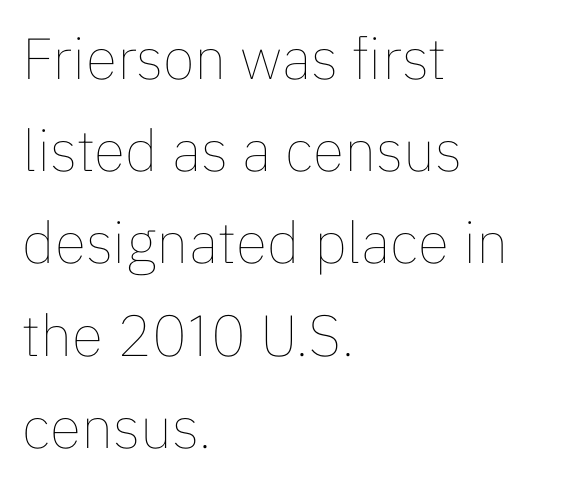
The image shows 58 px thin type, upright; set left-aligned, normal line spacing (1.59x), normal letter spacing, not underlined; low stroke contrast and a medium x-height.
